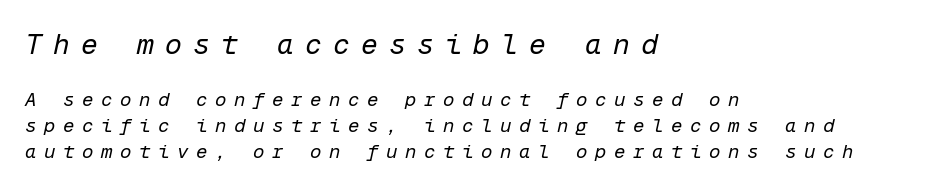
Has an underline been added? It has not. Which of the two is more prominent by size? The first, at the top. Reading down the column, the eye jumps a familiar distance to each next line. Does extra space separate the letters? Yes, quite a lot of it. The glyphs look as if they've been sheared to an angle.
